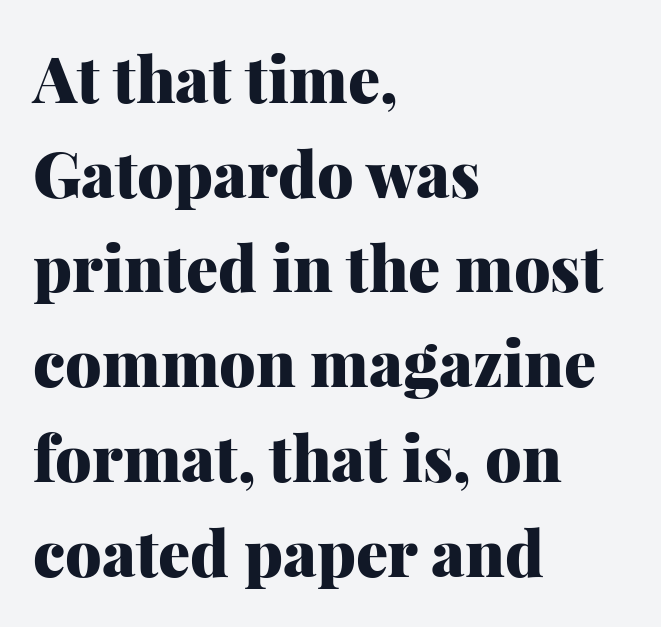
Q: Is the text bold? A: Yes.
Q: Is the text italic (slanted)? A: No, it is upright.
Q: Is the typeface a serif or a sans-serif typeface? A: Serif.
Q: Is the text underlined? A: No.
Q: How is the paragraph aligned? A: Left-aligned.
Q: Is the spacing between letters normal or unusually wide? A: Normal.
Q: Is the spacing between lines tight, normal or loose? A: Normal.
Q: Width (condensed, normal, or wide)? A: Normal.
Q: Stroke contrast? A: Medium.
Q: x-height? A: Medium.
Q: Monospaced? A: No.
